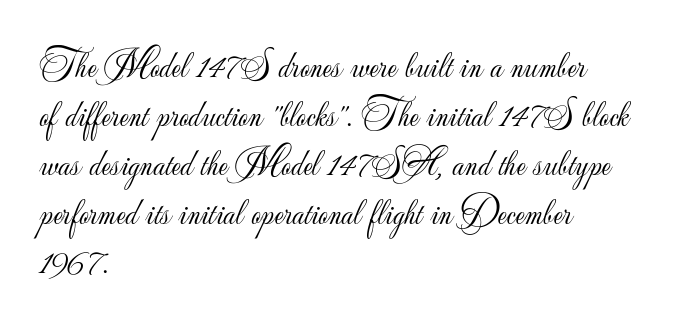
The image shows 38 px light sans-serif type; set left-aligned, normal line spacing (1.29x), normal letter spacing, not underlined; low stroke contrast and a small x-height.
